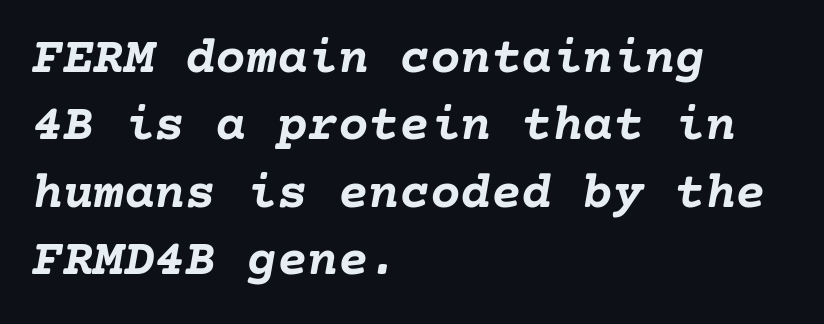
The image shows 51 px semibold type, italic (leaning right); set left-aligned, normal line spacing (1.32x), normal letter spacing, not underlined; low stroke contrast and a medium x-height.
